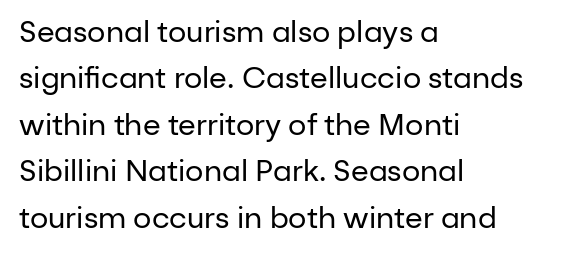
Q: Is the text bold? A: No.
Q: Is the text italic (slanted)? A: No, it is upright.
Q: Is the typeface a serif or a sans-serif typeface? A: Sans-serif.
Q: Is the text underlined? A: No.
Q: How is the paragraph aligned? A: Left-aligned.
Q: Is the spacing between letters normal or unusually wide? A: Normal.
Q: Is the spacing between lines tight, normal or loose? A: Normal.
Q: Width (condensed, normal, or wide)? A: Normal.
Q: Stroke contrast? A: Low.
Q: x-height? A: Medium.
Q: Monospaced? A: No.
